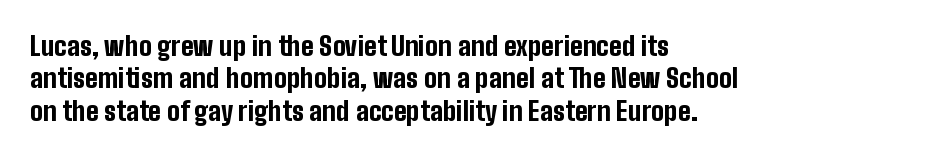
Interline gaps are of average width in this sample. Words float on clear page, feet unadorned. Weight check: bold — yes, fully. These lines were composed using upright roman letters.
